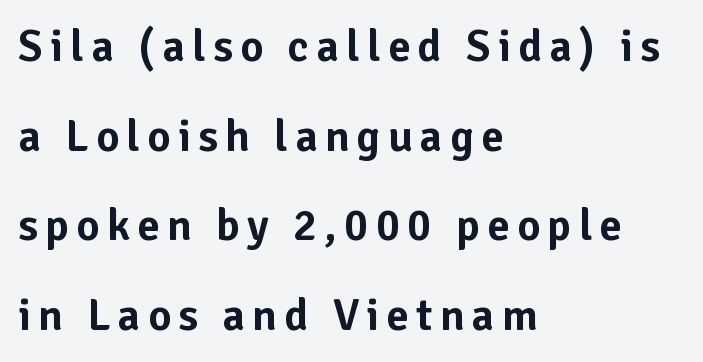
The image shows 45 px sans-serif type, upright; set left-aligned, loose line spacing (1.99x), not underlined; low stroke contrast and a medium x-height.
